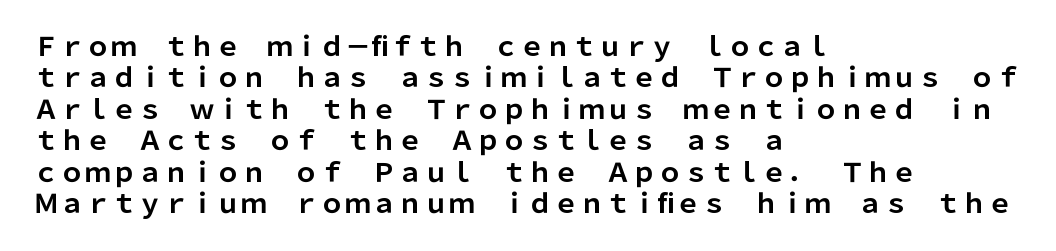
{"italic": "no", "bold": "yes", "underline": "no", "align": "left", "line_spacing_ratio": 1.21, "letter_spacing": "normal", "letter_spacing_em": 0.0, "glyph_px": 26}
